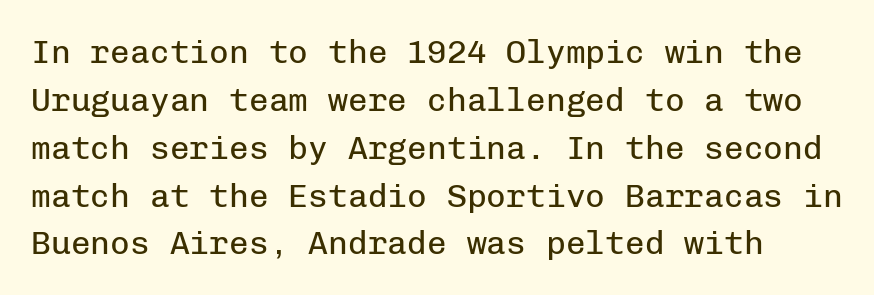
{"serif": "no", "italic": "no", "bold": "no", "weight": "regular", "width": "normal", "stroke_contrast": "low", "x_height": "medium", "monospaced": "yes", "underline": "no", "line_spacing": "normal", "line_spacing_ratio": 1.45, "letter_spacing": "normal", "letter_spacing_em": 0.0, "glyph_px": 33}
